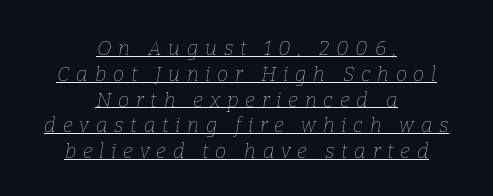
Is the block centered? Yes — each line is placed symmetrically about the middle. The strokes carry an ordinary text weight at most. Check the space under the baseline: a stroke is drawn there. The letters are slanted; this is an italic face. Each word looks stretched out because of the extra space between its letters. Summary of vertical rhythm: regular, with standard interline spacing.
